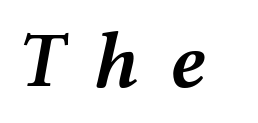
Each letter keeps its own natural width here, so spacing adapts to shape. There's an unmistakable incline to the writing here. Descender tails drop into unmarked territory. Loose tracking; the words dissolve into strings of separated letters.
